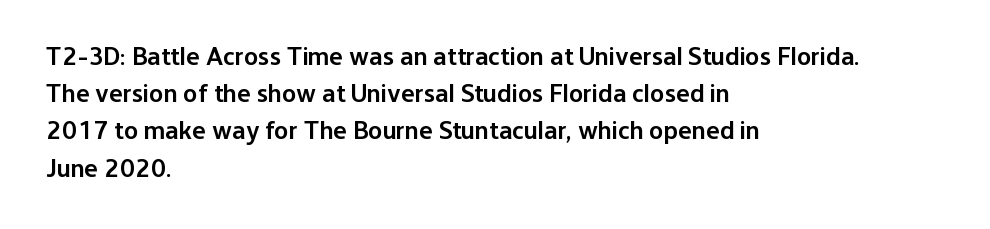
The image shows 26 px text type, upright; set left-aligned, normal line spacing (1.43x), normal letter spacing, not underlined.
